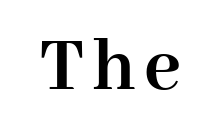
The image shows 80 px semibold serif type, upright; set not underlined; high stroke contrast and a medium x-height.
